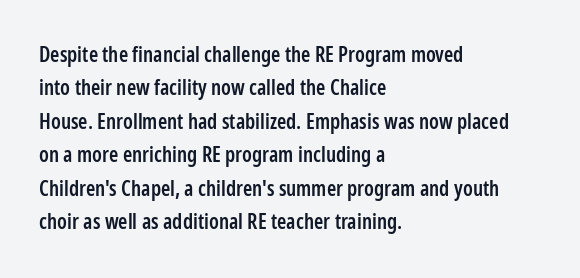
Typographic density is moderately raised because the face is semibold. Letter spacing: default. Vertically, the passage feels balanced, rows spaced as you'd expect. In terms of posture, this sample is upright. These lines stack with their left ends in a neat column.
